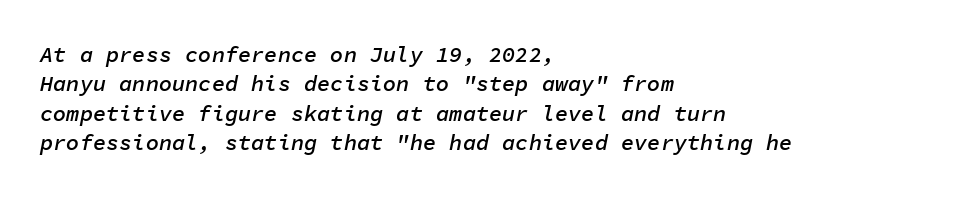
{"italic": "yes", "lean": "right", "slant_degrees": 11, "bold": "semi", "underline": "no", "align": "left", "line_spacing": "normal", "line_spacing_ratio": 1.34, "letter_spacing": "normal", "letter_spacing_em": 0.0, "glyph_px": 22}
